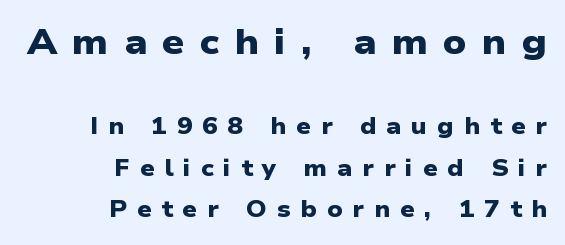
{"serif": "no", "bold": "yes", "weight": "heavy", "width": "wide", "stroke_contrast": "low", "x_height": "medium", "monospaced": "no", "underline": "no", "align": "right", "line_spacing_ratio": 1.82, "letter_spacing": "wide", "letter_spacing_em": 0.43, "larger_block": "first", "size_ratio": 1.52, "glyph_px": 35}
